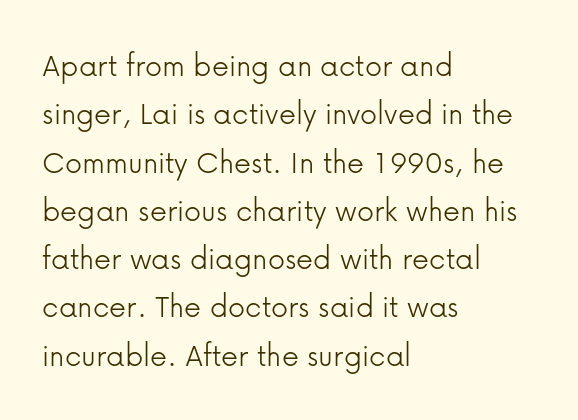
The image shows 34 px light sans-serif type, upright; set left-aligned, normal line spacing (1.42x), normal letter spacing, not underlined; low stroke contrast and a medium x-height.
